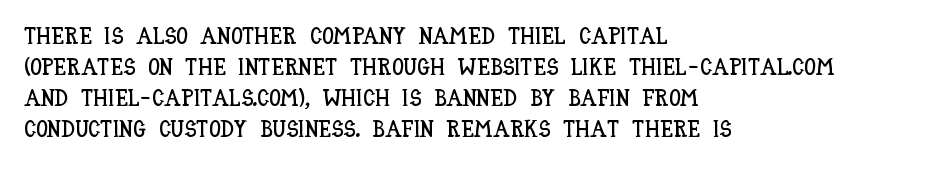
{"italic": "no", "underline": "no", "align": "left", "line_spacing": "normal", "line_spacing_ratio": 1.35, "letter_spacing": "normal", "letter_spacing_em": 0.0, "glyph_px": 23}
